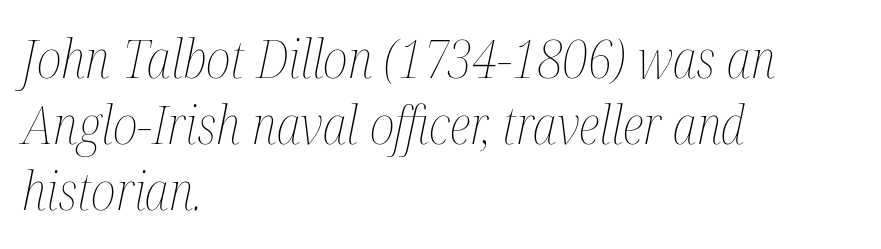
{"italic": "yes", "lean": "right", "slant_degrees": 12, "bold": "no", "weight": "thin", "width": "condensed", "stroke_contrast": "medium", "x_height": "medium", "monospaced": "no", "underline": "no", "align": "left", "line_spacing": "normal", "line_spacing_ratio": 1.27, "letter_spacing": "normal", "letter_spacing_em": 0.0, "glyph_px": 52}
